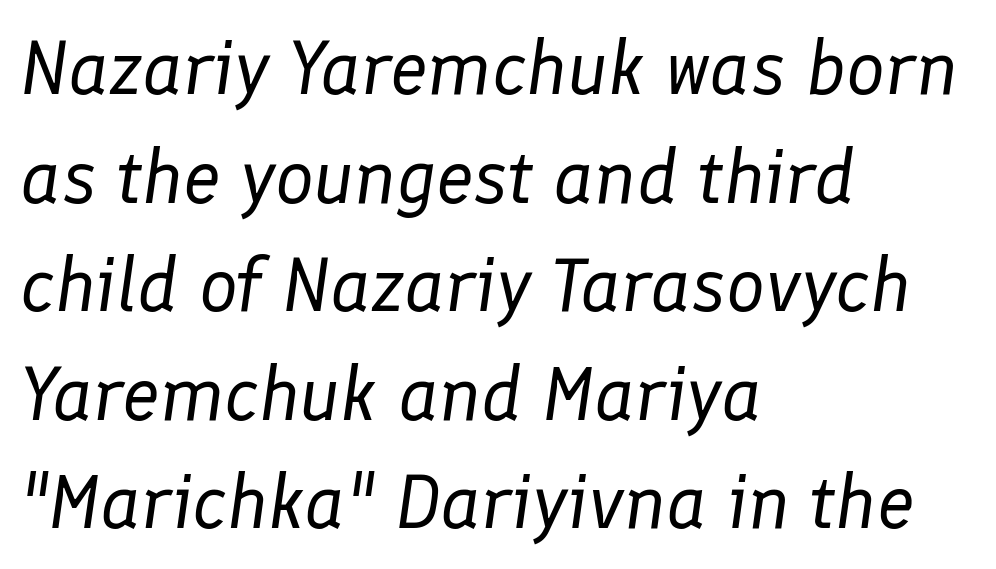
{"italic": "yes", "lean": "right", "slant_degrees": 8, "bold": "no", "weight": "regular", "width": "normal", "stroke_contrast": "low", "x_height": "medium", "monospaced": "no", "underline": "no", "align": "left", "line_spacing": "normal", "line_spacing_ratio": 1.41, "letter_spacing": "normal", "letter_spacing_em": 0.0, "glyph_px": 77}
